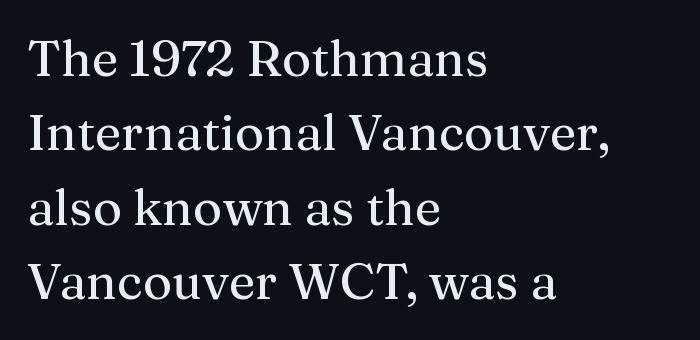
{"serif": "yes", "italic": "no", "width": "normal", "stroke_contrast": "medium", "x_height": "medium", "monospaced": "no", "underline": "no", "align": "left", "line_spacing": "normal", "line_spacing_ratio": 1.49, "letter_spacing": "normal", "letter_spacing_em": 0.0, "glyph_px": 50}
